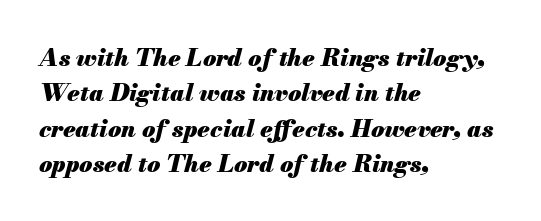
Left-aligned paragraph, ragged on the right. Between one letter and the next there's only the usual sliver of space. The typesetting leans heavy: a genuine bold. Style check: oblique. Regular leading. The space directly below the letters is spotless.
